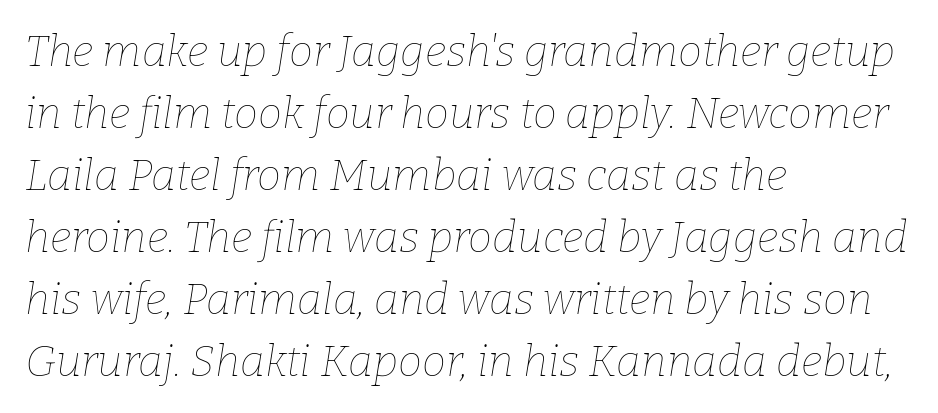
A typesetter would call this leading conventional body-copy spacing. Line beginnings align vertically; line endings do not. The letters advance in unequal steps, a hallmark of proportional type. This sample uses plain, unmodified letter spacing.
